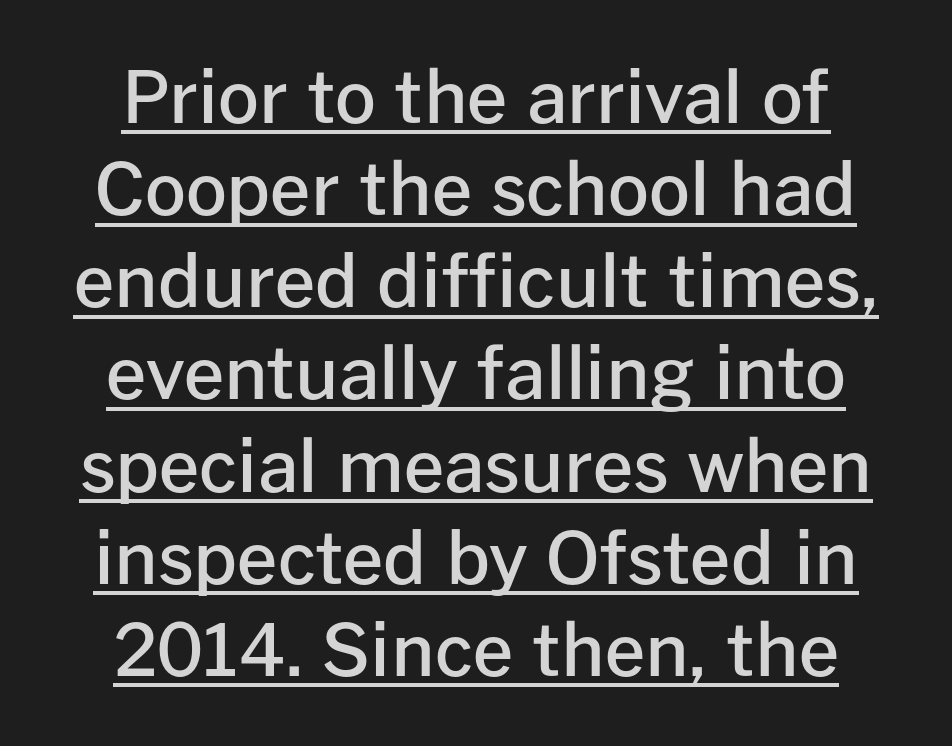
{"serif": "no", "italic": "no", "bold": "semi", "weight": "semibold", "width": "normal", "stroke_contrast": "low", "x_height": "medium", "monospaced": "no", "underline": "yes", "line_spacing": "normal", "line_spacing_ratio": 1.28, "letter_spacing": "normal", "letter_spacing_em": 0.0, "glyph_px": 72}
